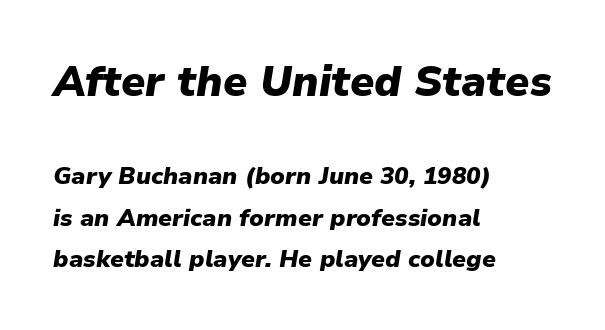
The image shows 42 px heavy type, italic (leaning right); set left-aligned, line spacing 1.73x, normal letter spacing, not underlined; the first (top) block is 1.75x larger; low stroke contrast and a medium x-height.
